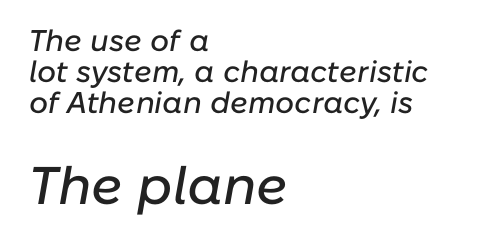
Q: Is the text italic (slanted)? A: Yes, it leans right by about 10 degrees.
Q: Is the text underlined? A: No.
Q: How is the paragraph aligned? A: Left-aligned.
Q: Is the spacing between letters normal or unusually wide? A: Normal.
Q: Is the spacing between lines tight, normal or loose? A: Tight.
Q: Which block of text is set in a larger size, the first (top) or the second (bottom)? A: The second (bottom) one.
Q: Width (condensed, normal, or wide)? A: Normal.
Q: Stroke contrast? A: Low.
Q: x-height? A: Medium.
Q: Monospaced? A: No.
